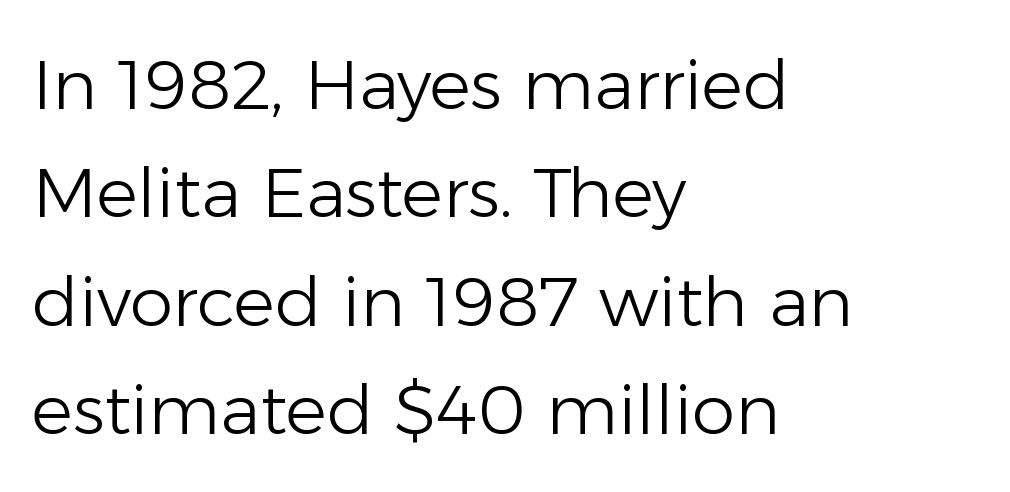
{"serif": "no", "italic": "no", "bold": "no", "weight": "light", "width": "normal", "stroke_contrast": "low", "x_height": "medium", "monospaced": "no", "underline": "no", "align": "left", "line_spacing": "normal", "line_spacing_ratio": 1.57, "letter_spacing": "normal", "letter_spacing_em": 0.0, "glyph_px": 69}
